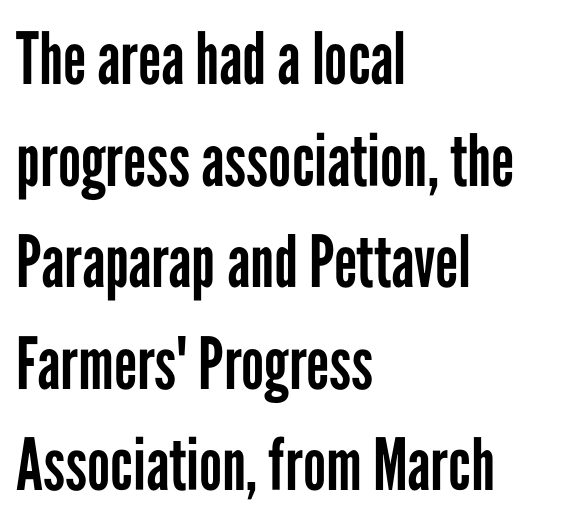
The image shows 72 px regular-weight, condensed sans-serif type, upright; set left-aligned, normal line spacing (1.41x), normal letter spacing, not underlined; low stroke contrast and a medium x-height.
